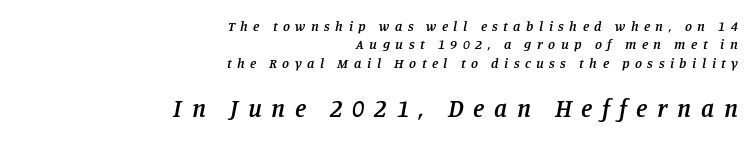
{"italic": "yes", "lean": "right", "slant_degrees": 11, "bold": "semi", "underline": "no", "align": "right", "line_spacing": "normal", "line_spacing_ratio": 1.31, "letter_spacing": "wide", "letter_spacing_em": 0.39, "larger_block": "second", "size_ratio": 1.79, "glyph_px": 25}
